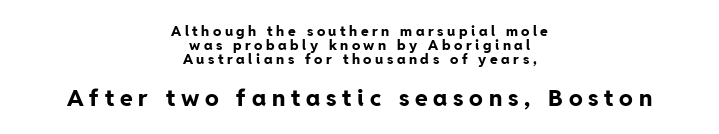
Q: Is the text bold? A: Yes.
Q: Is the text italic (slanted)? A: No, it is upright.
Q: Is the text underlined? A: No.
Q: How is the paragraph aligned? A: Centered.
Q: Is the spacing between letters normal or unusually wide? A: Unusually wide.
Q: Is the spacing between lines tight, normal or loose? A: Tight.
Q: Which block of text is set in a larger size, the first (top) or the second (bottom)? A: The second (bottom) one.
